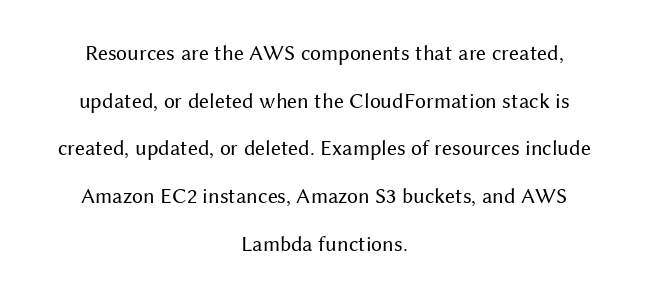
The leading is generous, giving the passage an open texture. Tracking value appears to be zero — textbook default spacing. No italicization has been applied; the sample stays upright. Notice how the passage keeps no hard edge, just a central spine.
